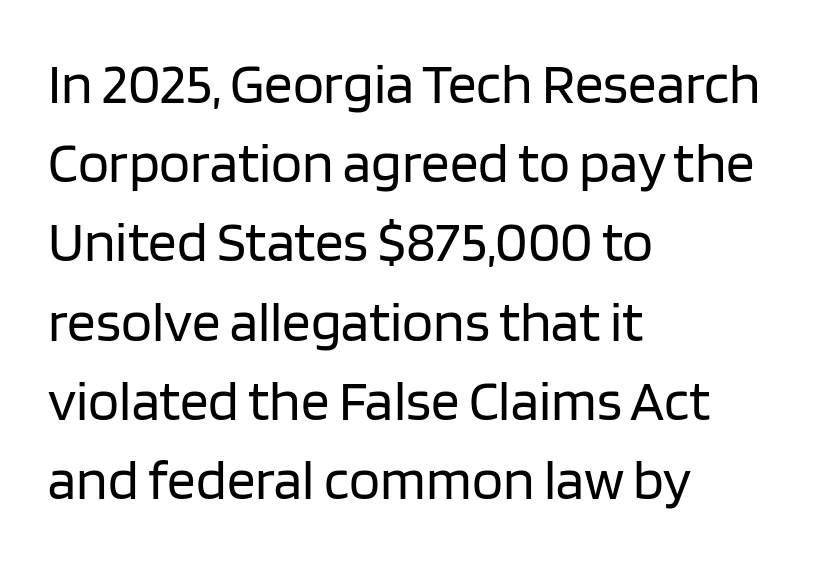
{"serif": "no", "italic": "no", "bold": "no", "weight": "regular", "width": "normal", "stroke_contrast": "low", "x_height": "large", "monospaced": "no", "underline": "no", "align": "left", "line_spacing": "normal", "line_spacing_ratio": 1.39, "letter_spacing": "normal", "letter_spacing_em": 0.0, "glyph_px": 57}
